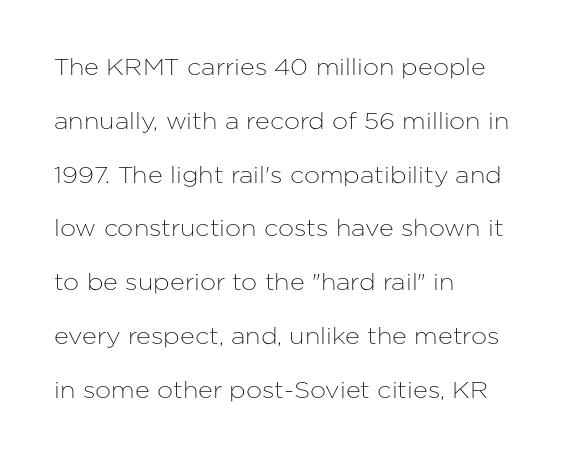
The image shows 23 px text type, upright; set left-aligned, loose line spacing (2.34x), normal letter spacing, not underlined.
